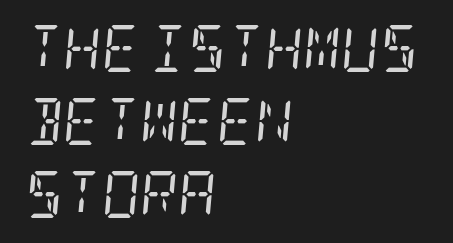
{"serif": "yes", "italic": "yes", "lean": "right", "slant_degrees": 5, "bold": "no", "weight": "regular", "width": "condensed", "stroke_contrast": "low", "x_height": "large", "underline": "no", "align": "left", "line_spacing": "normal", "line_spacing_ratio": 1.55, "letter_spacing": "normal", "letter_spacing_em": 0.0, "glyph_px": 47}
